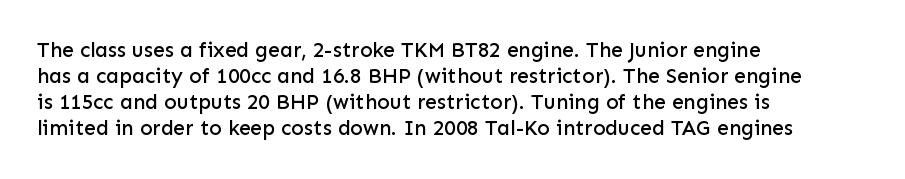
The image shows 21 px text type, upright; set left-aligned, line spacing 1.24x, normal letter spacing, not underlined.
